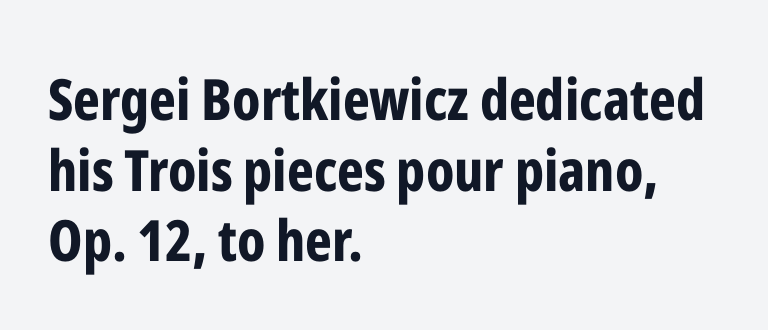
{"serif": "no", "italic": "no", "bold": "yes", "weight": "bold", "width": "condensed", "stroke_contrast": "low", "x_height": "medium", "monospaced": "no", "underline": "no", "align": "left", "line_spacing_ratio": 1.24, "letter_spacing": "normal", "letter_spacing_em": 0.0, "glyph_px": 57}
